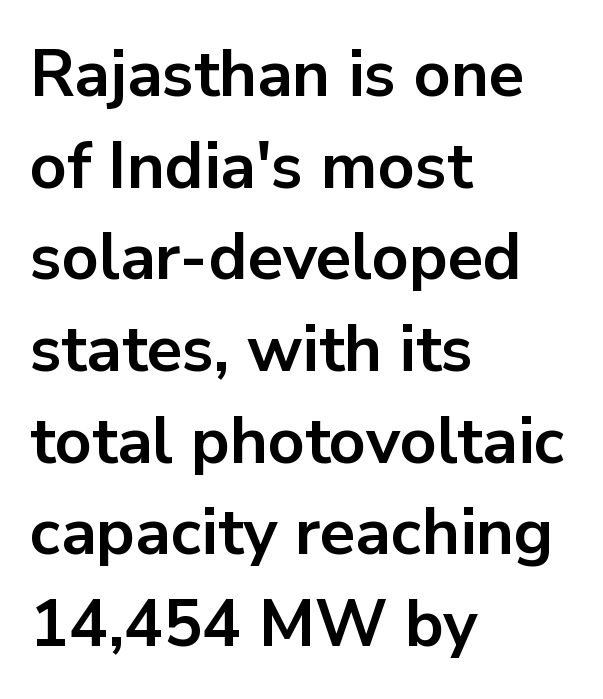
Q: Is the text bold? A: Yes.
Q: Is the text italic (slanted)? A: No, it is upright.
Q: Is the typeface a serif or a sans-serif typeface? A: Sans-serif.
Q: Is the text underlined? A: No.
Q: How is the paragraph aligned? A: Left-aligned.
Q: Is the spacing between letters normal or unusually wide? A: Normal.
Q: Is the spacing between lines tight, normal or loose? A: Normal.
Q: Width (condensed, normal, or wide)? A: Normal.
Q: Stroke contrast? A: Low.
Q: x-height? A: Medium.
Q: Monospaced? A: No.
